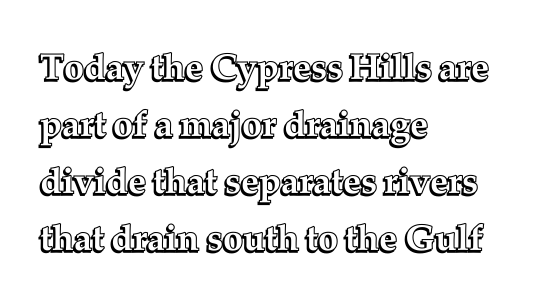
The image shows 36 px text type, upright; set left-aligned, normal line spacing (1.58x), normal letter spacing, not underlined; a medium x-height.
